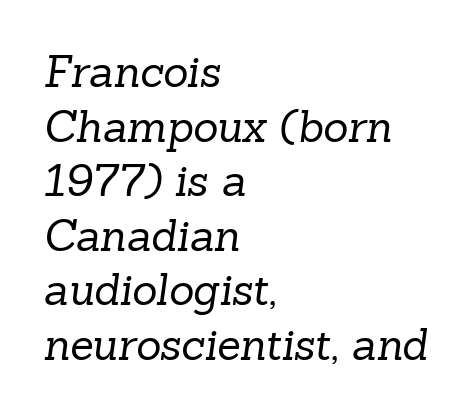
The image shows 43 px regular-weight serif type; set left-aligned, normal line spacing (1.27x), normal letter spacing, not underlined; low stroke contrast and a medium x-height.
